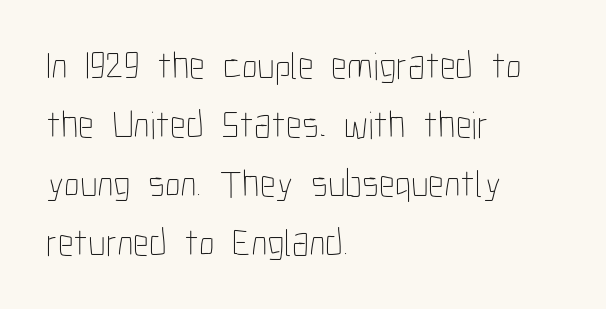
Q: Is the text bold? A: No.
Q: Is the text italic (slanted)? A: No, it is upright.
Q: Is the text underlined? A: No.
Q: How is the paragraph aligned? A: Left-aligned.
Q: Is the spacing between letters normal or unusually wide? A: Normal.
Q: Is the spacing between lines tight, normal or loose? A: Normal.
Q: Width (condensed, normal, or wide)? A: Condensed.
Q: Stroke contrast? A: Low.
Q: x-height? A: Medium.
Q: Monospaced? A: No.
